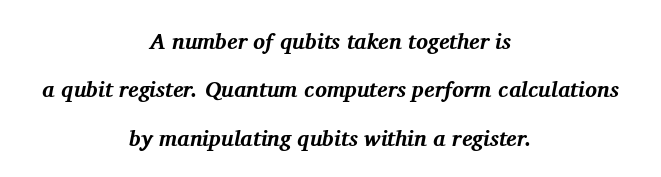
{"italic": "yes", "lean": "right", "slant_degrees": 11, "bold": "yes", "underline": "no", "align": "center", "line_spacing": "loose", "line_spacing_ratio": 2.2, "letter_spacing": "normal", "letter_spacing_em": 0.0, "glyph_px": 22}
